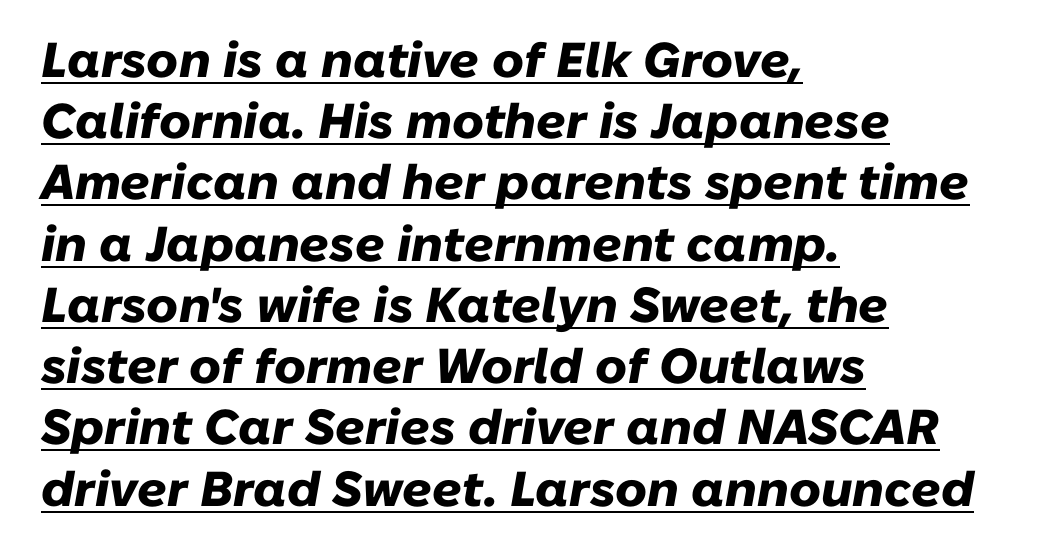
The image shows 49 px heavy type, italic (leaning right); set left-aligned, normal line spacing (1.25x), normal letter spacing, underlined; low stroke contrast and a medium x-height.
